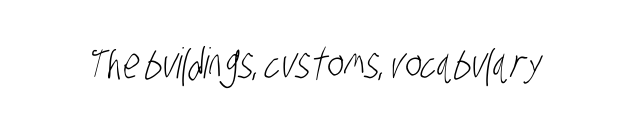
{"serif": "no", "bold": "no", "weight": "light", "width": "condensed", "stroke_contrast": "low", "x_height": "large", "monospaced": "no", "underline": "no", "letter_spacing": "normal", "letter_spacing_em": 0.0, "glyph_px": 42}
